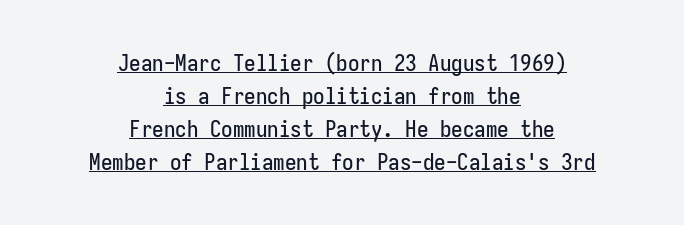
{"italic": "no", "underline": "yes", "align": "center", "line_spacing": "normal", "line_spacing_ratio": 1.43, "letter_spacing": "normal", "letter_spacing_em": 0.0, "glyph_px": 23}
